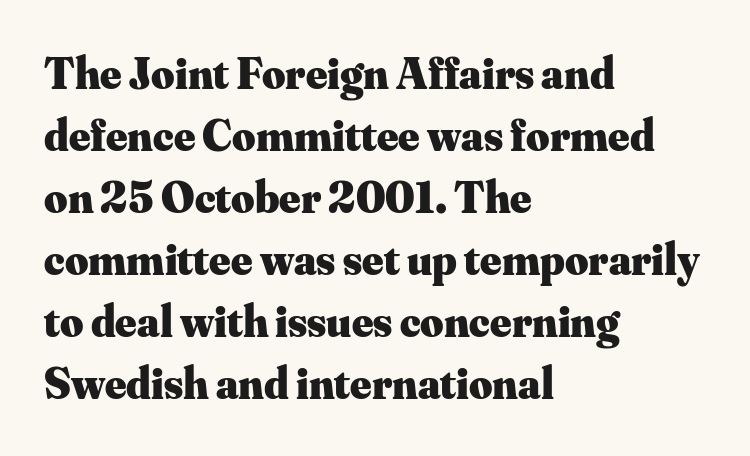
The image shows 45 px heavy serif type, upright; set left-aligned, normal line spacing (1.38x), normal letter spacing, not underlined; medium stroke contrast and a small x-height.
